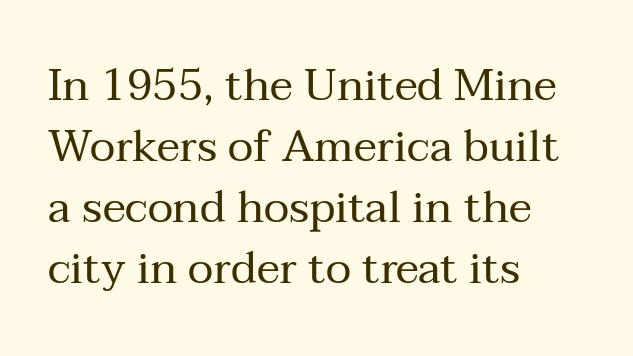
The image shows 44 px regular-weight serif type, upright; set left-aligned, normal line spacing (1.39x), normal letter spacing, not underlined; medium stroke contrast and a medium x-height.
